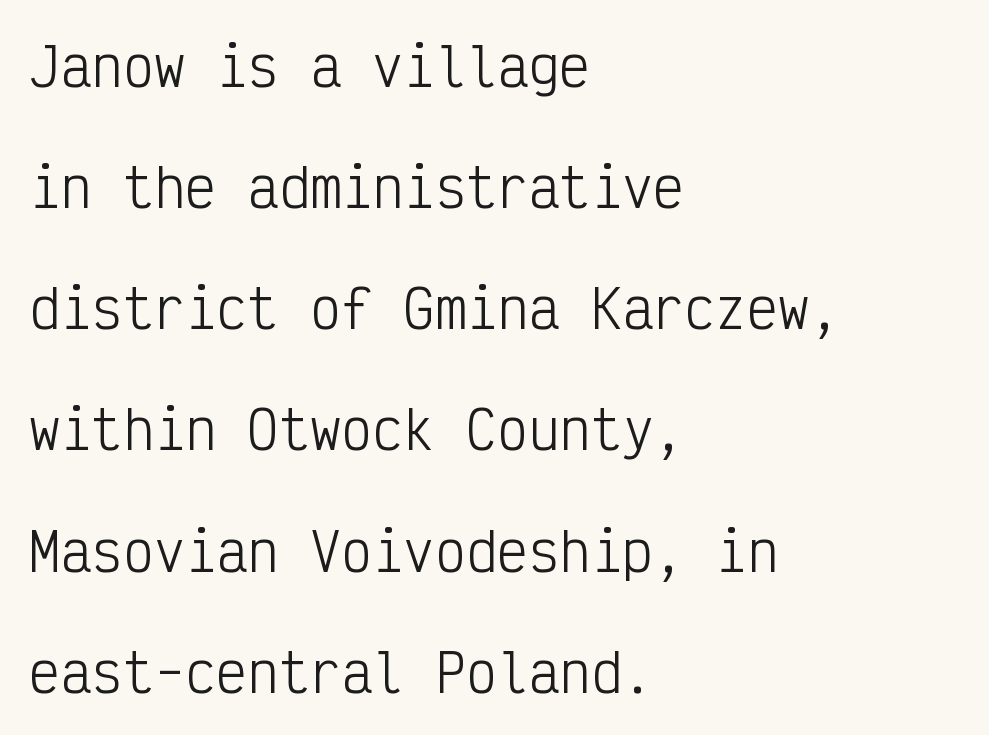
{"serif": "no", "italic": "no", "bold": "no", "weight": "light", "width": "condensed", "stroke_contrast": "low", "x_height": "medium", "monospaced": "yes", "underline": "no", "align": "left", "line_spacing": "loose", "line_spacing_ratio": 2.33, "letter_spacing": "normal", "letter_spacing_em": 0.0, "glyph_px": 52}
